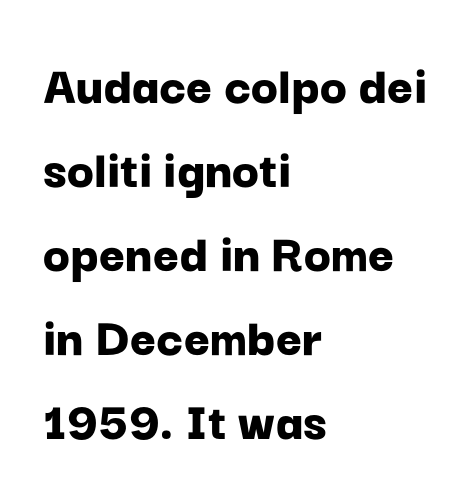
The line-height multiplier appears to be the usual default. Is the block centered? No — it sits flush against the left margin. Tracking value appears to be zero — textbook default spacing. On the weight axis this lands at bold, roughly 700. Words float on clear page, feet unadorned.
